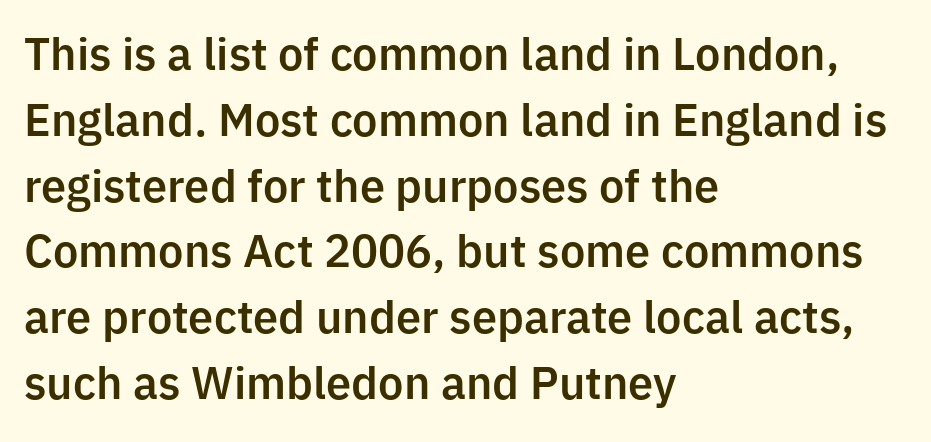
The face used here is proportionally spaced, like ordinary book or web type. Stroke terminals: plain, sans-serif. Baseline-to-baseline distance is the conventional proportion of letter height. Tall strokes in this sample are plumb rather than angled. The line texture is even and compact thanks to regular tracking.
